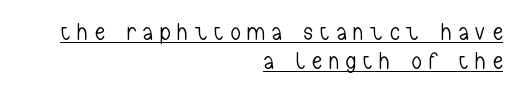
Every row of glyphs terminates at an identical x-position on the right. Stem width sits at or under what a default text font uses. Italic? Not at all — the glyphs are vertical. Compared with undecorated copy, this sample adds a rule below the words.
